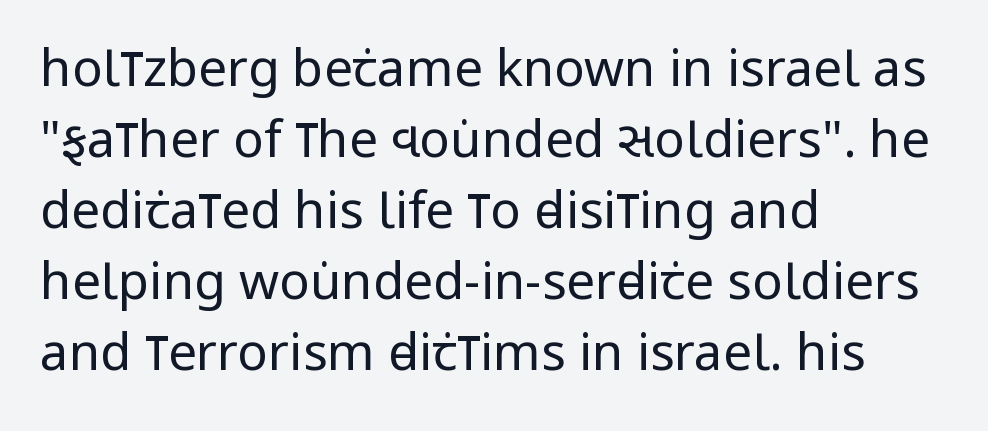
Q: Is the text bold? A: No.
Q: Is the text italic (slanted)? A: No, it is upright.
Q: Is the typeface a serif or a sans-serif typeface? A: Sans-serif.
Q: Is the text underlined? A: No.
Q: How is the paragraph aligned? A: Left-aligned.
Q: Is the spacing between letters normal or unusually wide? A: Normal.
Q: Is the spacing between lines tight, normal or loose? A: Normal.
Q: Width (condensed, normal, or wide)? A: Condensed.
Q: Stroke contrast? A: Low.
Q: x-height? A: Large.
Q: Monospaced? A: No.
